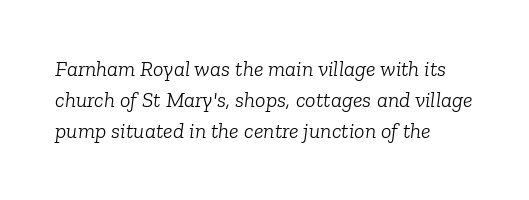
The image shows 22 px text type, italic (leaning right); set left-aligned, normal line spacing (1.41x), normal letter spacing, not underlined.
